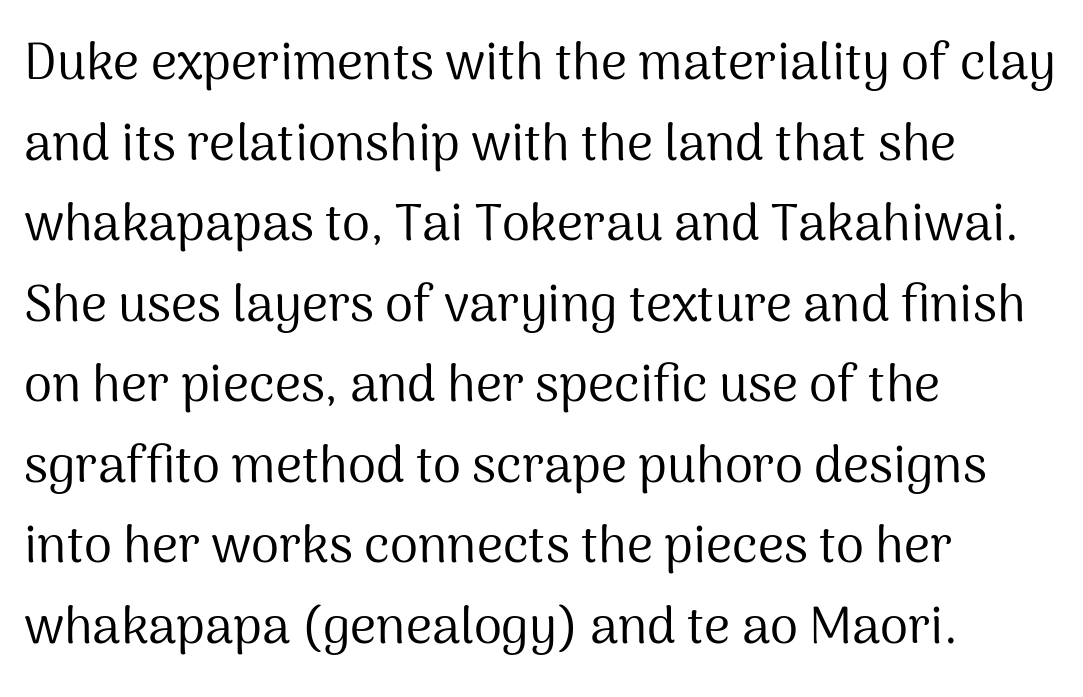
The image shows 51 px regular-weight sans-serif type, upright; set left-aligned, normal line spacing (1.58x), normal letter spacing, not underlined; medium stroke contrast and a medium x-height.
